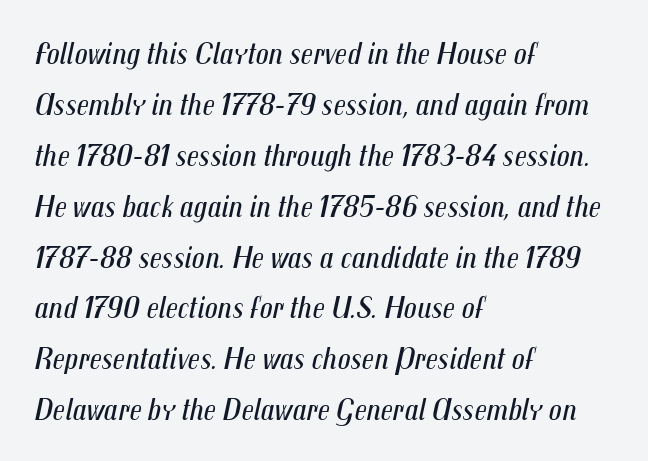
{"italic": "yes", "lean": "right", "slant_degrees": 12, "bold": "no", "weight": "regular", "width": "condensed", "stroke_contrast": "medium", "x_height": "medium", "monospaced": "no", "underline": "no", "align": "left", "line_spacing": "normal", "line_spacing_ratio": 1.59, "letter_spacing": "normal", "letter_spacing_em": 0.0, "glyph_px": 32}
